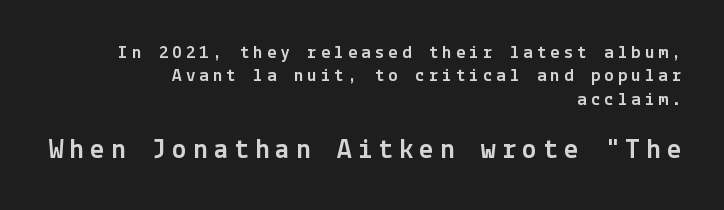
Q: Is the text italic (slanted)? A: No, it is upright.
Q: Is the typeface a serif or a sans-serif typeface? A: Sans-serif.
Q: Is the text underlined? A: No.
Q: How is the paragraph aligned? A: Right-aligned.
Q: Is the spacing between letters normal or unusually wide? A: Unusually wide.
Q: Which block of text is set in a larger size, the first (top) or the second (bottom)? A: The second (bottom) one.
Q: Width (condensed, normal, or wide)? A: Normal.
Q: x-height? A: Medium.
